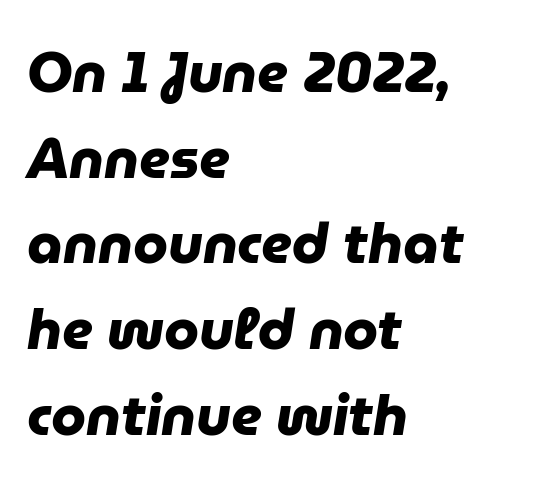
Q: Is the text bold? A: Yes.
Q: Is the typeface a serif or a sans-serif typeface? A: Sans-serif.
Q: Is the text underlined? A: No.
Q: How is the paragraph aligned? A: Left-aligned.
Q: Is the spacing between letters normal or unusually wide? A: Normal.
Q: Is the spacing between lines tight, normal or loose? A: Normal.
Q: Width (condensed, normal, or wide)? A: Normal.
Q: Stroke contrast? A: Low.
Q: x-height? A: Medium.
Q: Monospaced? A: No.
